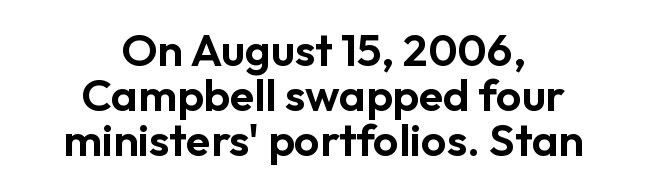
The image shows 45 px sans-serif type, upright; set centered, tight line spacing (1.0x), normal letter spacing, not underlined; low stroke contrast and a medium x-height.
